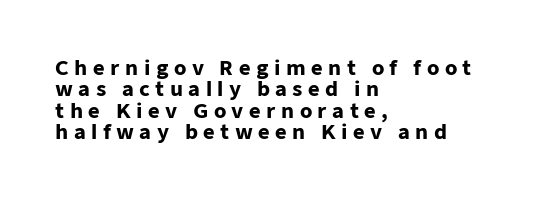
Has an underline been added? It has not. Ascenders rise straight up at ninety degrees. Summary of vertical rhythm: compact, with narrow interline spacing. Spacing between characters has been opened up far beyond the box default. If you drew a ruler down the left edge, every line would touch it. Plenty of ink on the page — the face is bold.
